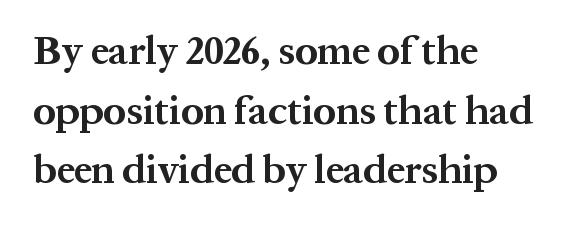
The image shows 40 px bold serif type, upright; set left-aligned, normal line spacing (1.49x), normal letter spacing, not underlined; medium stroke contrast and a medium x-height.
